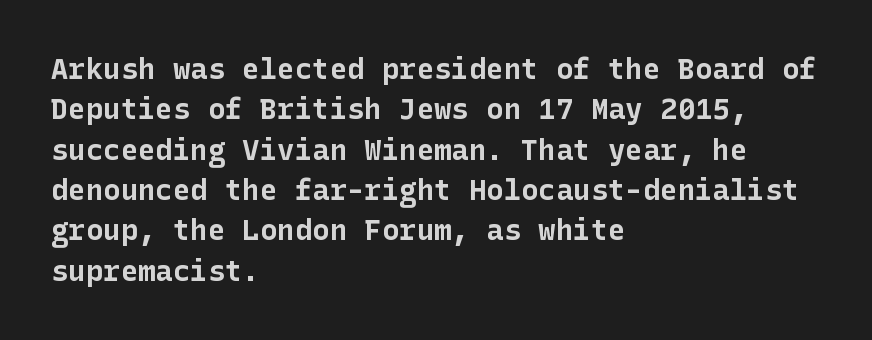
The image shows 29 px bold sans-serif type, upright; set left-aligned, normal line spacing (1.39x), normal letter spacing, not underlined; low stroke contrast and a medium x-height.
